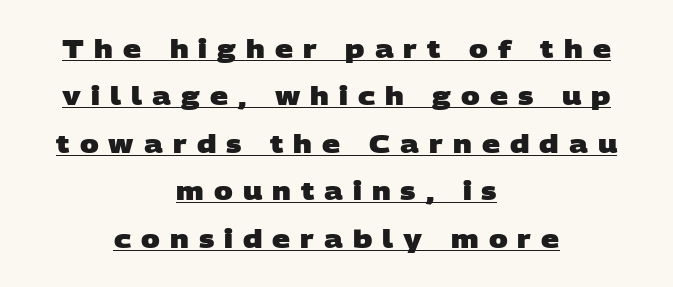
Pretty heavy lettering here — definitely bold. The rendering positions every line midway between the sides. Somebody hit Ctrl+U on this one — the words are underlined. Students, note that the glyphs here are deliberately spaced far apart. How would I describe the line gaps? Wide and relaxed.
